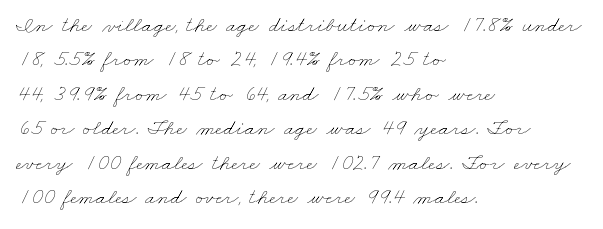
Q: Is the text bold? A: No.
Q: Is the text underlined? A: No.
Q: How is the paragraph aligned? A: Left-aligned.
Q: Is the spacing between letters normal or unusually wide? A: Normal.
Q: Is the spacing between lines tight, normal or loose? A: Normal.
